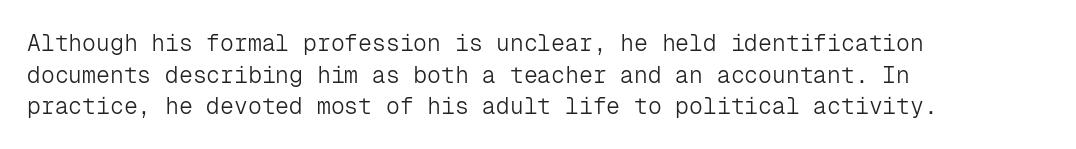
The strokes are not fattened; the text isn't bold. Beneath every word, the page is bare. Every row of glyphs begins at an identical x-position on the left. In terms of posture, this sample is upright.
